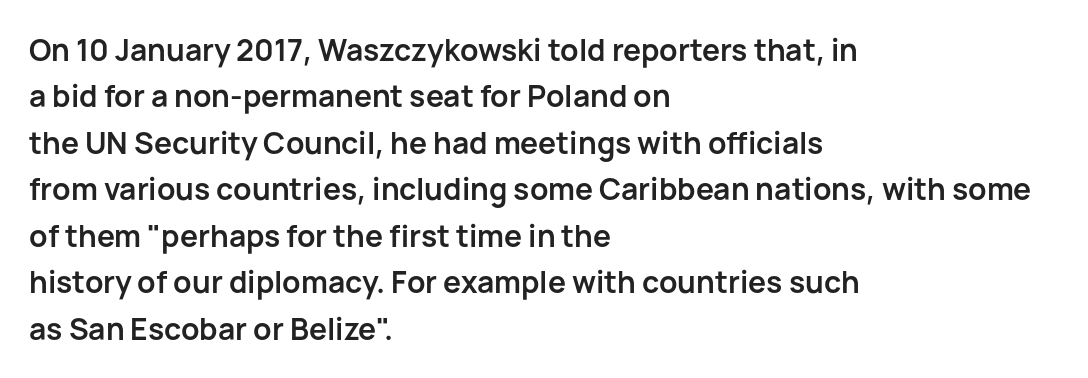
The strip under each line holds only bare page. The type is set solid horizontally, with unmodified tracking. Letterform terminals end flat and unadorned throughout the passage. These lines were composed using upright roman letters. Horizontally, the lines are justified to the leading edge only.
